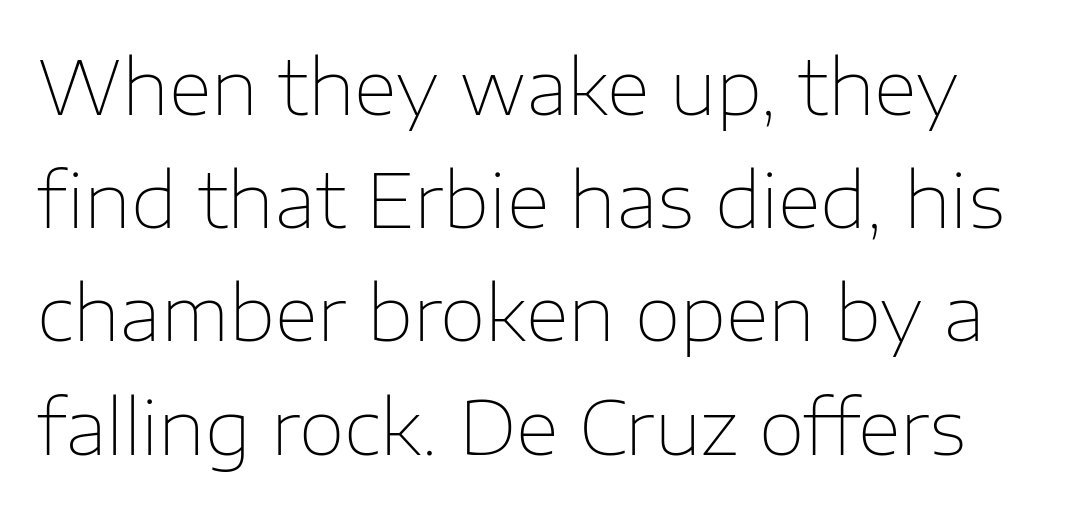
The image shows 75 px thin sans-serif type, upright; set normal line spacing (1.51x), normal letter spacing, not underlined; low stroke contrast and a medium x-height.
